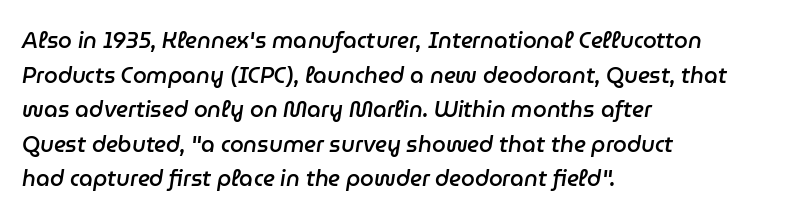
{"italic": "yes", "lean": "right", "slant_degrees": 9, "bold": "semi", "underline": "no", "align": "left", "line_spacing": "normal", "line_spacing_ratio": 1.57, "letter_spacing": "normal", "letter_spacing_em": 0.0, "glyph_px": 22}
